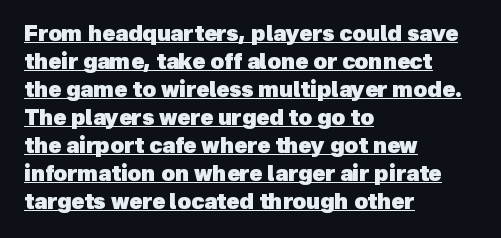
{"bold": "yes", "underline": "yes", "align": "left", "line_spacing": "normal", "line_spacing_ratio": 1.33, "letter_spacing": "normal", "letter_spacing_em": 0.0, "glyph_px": 21}
